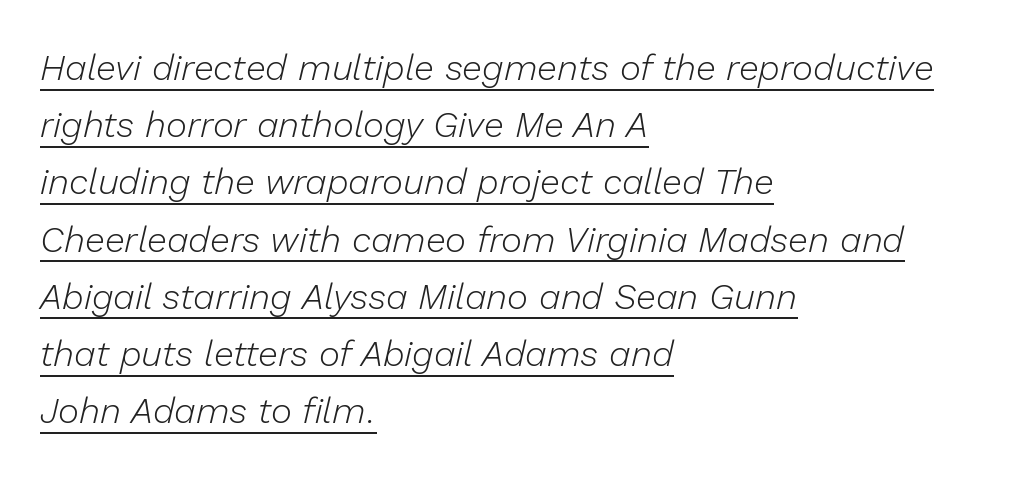
The typesetting does not lean heavy: it is not bold. Rows of type keep a routine distance in the vertical direction. A classic flush-left, rag-right setting is used for this passage. The words here are underlined.
